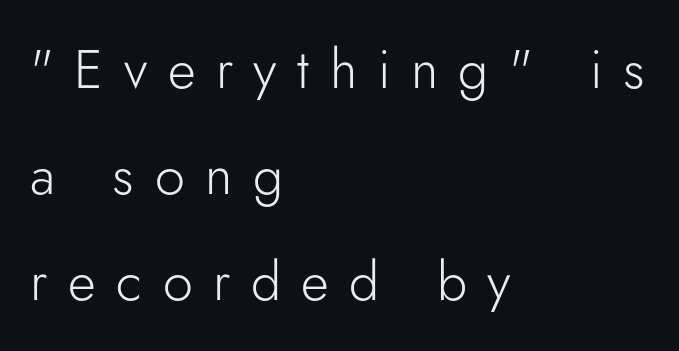
{"serif": "no", "italic": "no", "bold": "no", "weight": "light", "width": "normal", "stroke_contrast": "low", "x_height": "small", "monospaced": "no", "underline": "no", "align": "left", "line_spacing": "loose", "line_spacing_ratio": 1.96, "letter_spacing": "wide", "letter_spacing_em": 0.38, "glyph_px": 54}
